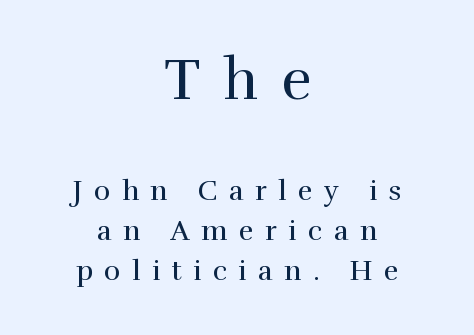
The image shows 57 px regular-weight serif type, upright; set centered, normal line spacing (1.44x), unusually wide letter spacing (+0.41 em), not underlined; the first (top) block is 2.04x larger; high stroke contrast and a medium x-height.
